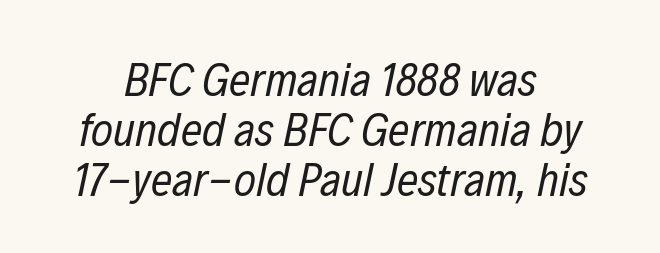
The image shows 47 px regular-weight, condensed type, italic (leaning right); set centered, tight line spacing (1.06x), normal letter spacing, not underlined; low stroke contrast and a medium x-height.
